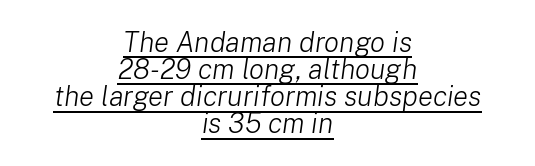
{"italic": "yes", "lean": "right", "slant_degrees": 8, "bold": "no", "weight": "light", "width": "normal", "stroke_contrast": "low", "x_height": "medium", "monospaced": "no", "underline": "yes", "align": "center", "line_spacing": "tight", "line_spacing_ratio": 0.97, "letter_spacing": "normal", "letter_spacing_em": 0.0, "glyph_px": 28}
